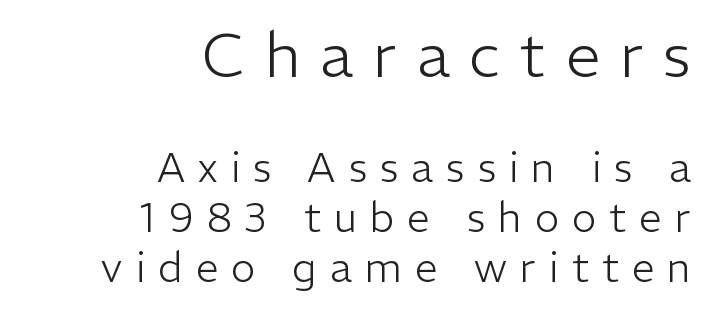
{"serif": "no", "italic": "no", "bold": "no", "weight": "light", "width": "normal", "stroke_contrast": "low", "x_height": "medium", "monospaced": "no", "underline": "no", "align": "right", "line_spacing_ratio": 1.22, "letter_spacing": "wide", "letter_spacing_em": 0.32, "larger_block": "first", "size_ratio": 1.51, "glyph_px": 62}
